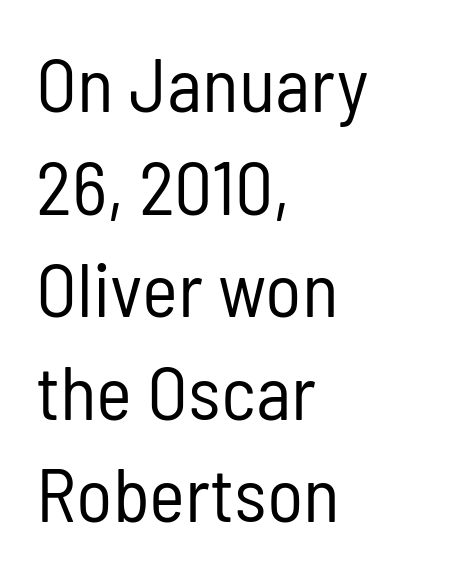
Q: Is the text bold? A: No.
Q: Is the text italic (slanted)? A: No, it is upright.
Q: Is the typeface a serif or a sans-serif typeface? A: Sans-serif.
Q: Is the text underlined? A: No.
Q: How is the paragraph aligned? A: Left-aligned.
Q: Is the spacing between letters normal or unusually wide? A: Normal.
Q: Is the spacing between lines tight, normal or loose? A: Normal.
Q: Width (condensed, normal, or wide)? A: Condensed.
Q: Stroke contrast? A: Low.
Q: x-height? A: Medium.
Q: Monospaced? A: No.
